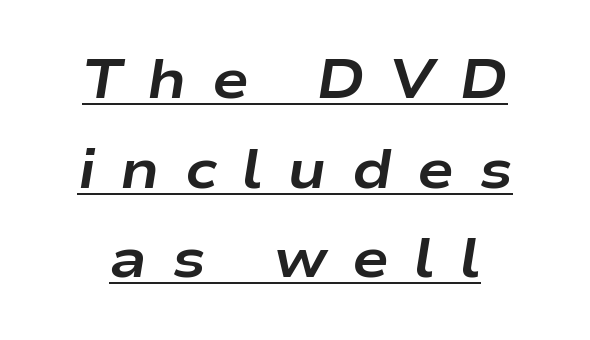
Emphasis-style slanted type is in use. The rendering inserts visible extra space after every character. A typesetter would call this proportional, since set widths differ per character. The words here are underlined.
